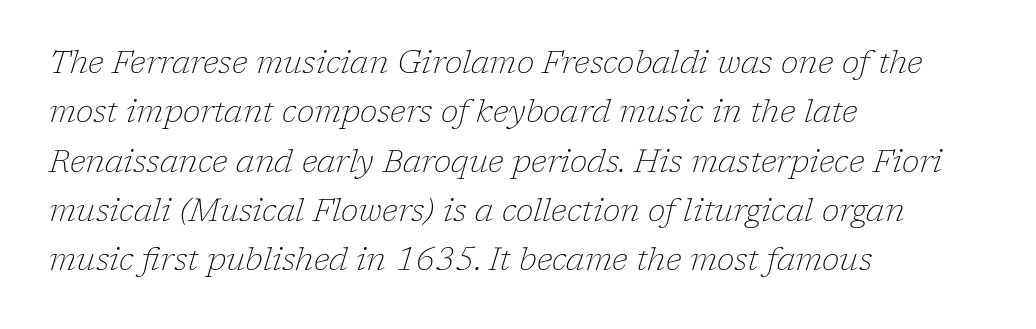
The image shows 32 px thin serif type, italic (leaning right); set left-aligned, normal line spacing (1.54x), normal letter spacing, not underlined; low stroke contrast and a medium x-height.
